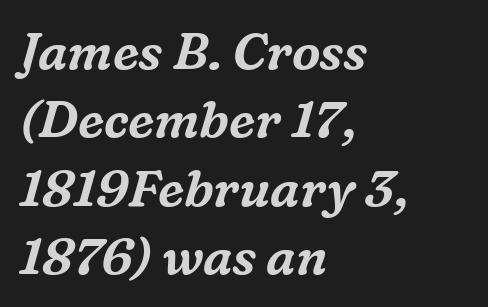
The image shows 51 px serif type, italic (leaning right); set left-aligned, normal line spacing (1.34x), normal letter spacing, not underlined; medium stroke contrast and a medium x-height.
